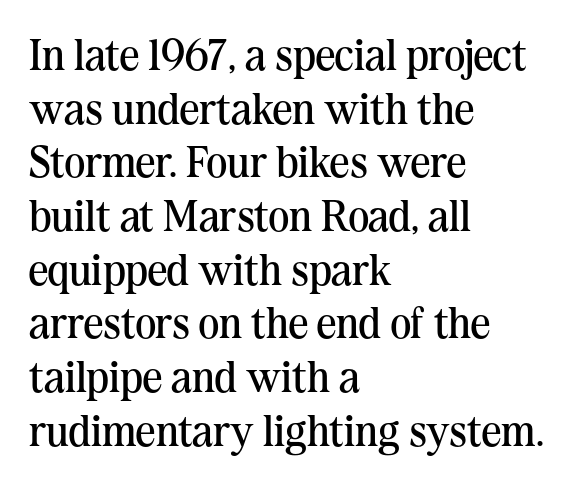
{"serif": "yes", "italic": "no", "bold": "no", "weight": "regular", "width": "normal", "stroke_contrast": "medium", "x_height": "medium", "monospaced": "no", "underline": "no", "align": "left", "line_spacing_ratio": 1.22, "letter_spacing": "normal", "letter_spacing_em": 0.0, "glyph_px": 44}
